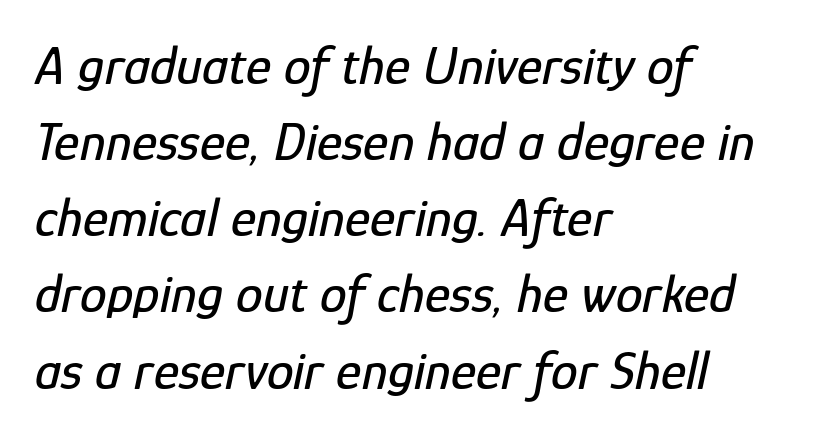
Letters rest on an invisible, unmarked baseline. A typesetter would call this leading conventional body-copy spacing. These lines are rendered in a variable-pitch font. Here the glyphs are tracked normally, forming tight word shapes. Compared with a centered layout, this one pins lines to the left instead.
